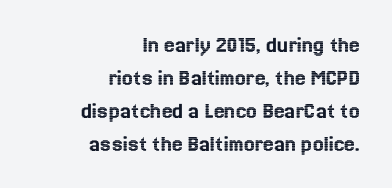
Q: Is the text italic (slanted)? A: No, it is upright.
Q: Is the text underlined? A: No.
Q: How is the paragraph aligned? A: Right-aligned.
Q: Is the spacing between letters normal or unusually wide? A: Normal.
Q: Is the spacing between lines tight, normal or loose? A: Normal.
